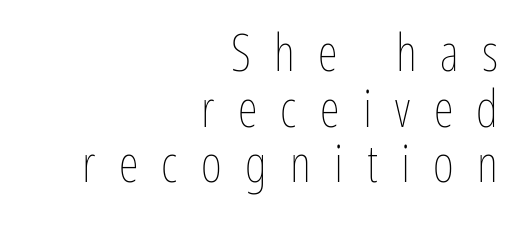
The image shows 51 px thin, condensed type, upright; set right-aligned, tight line spacing (1.09x), unusually wide letter spacing (+0.46 em), not underlined; low stroke contrast and a medium x-height.
